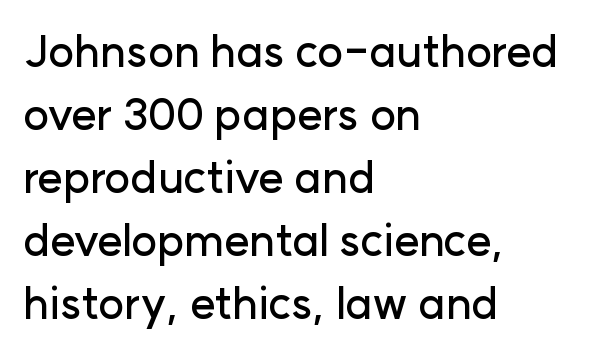
{"serif": "no", "italic": "no", "width": "normal", "stroke_contrast": "low", "x_height": "medium", "monospaced": "no", "underline": "no", "align": "left", "line_spacing": "normal", "line_spacing_ratio": 1.43, "letter_spacing": "normal", "letter_spacing_em": 0.0, "glyph_px": 44}
